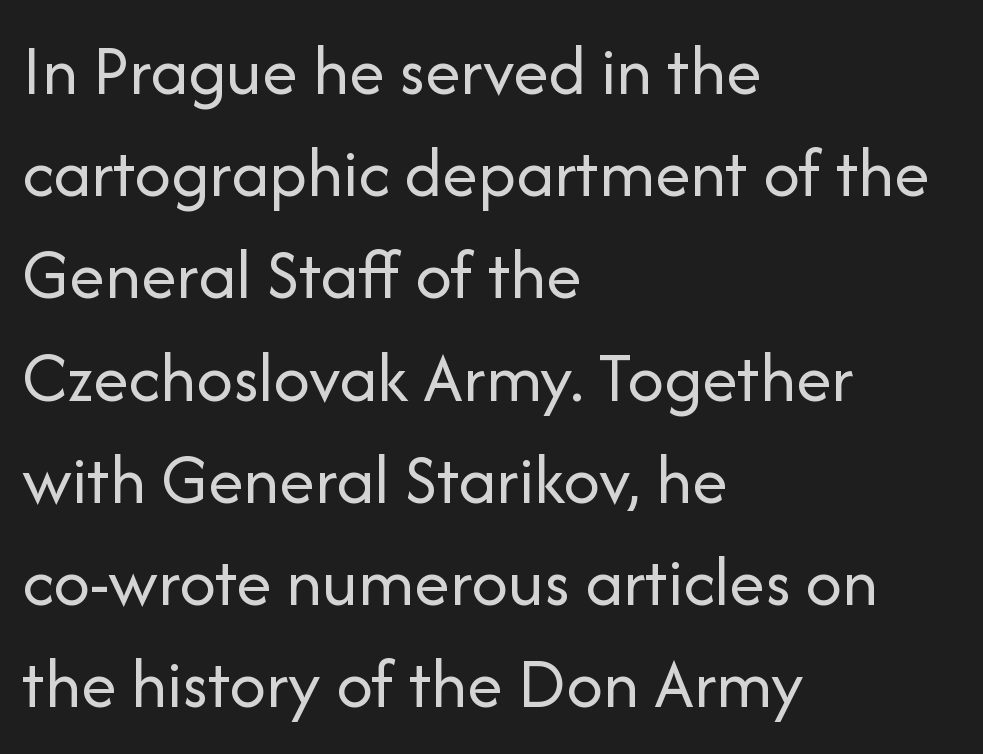
{"serif": "no", "italic": "no", "bold": "no", "weight": "regular", "width": "normal", "stroke_contrast": "low", "x_height": "medium", "monospaced": "no", "underline": "no", "align": "left", "line_spacing": "normal", "line_spacing_ratio": 1.42, "letter_spacing": "normal", "letter_spacing_em": 0.0, "glyph_px": 72}
